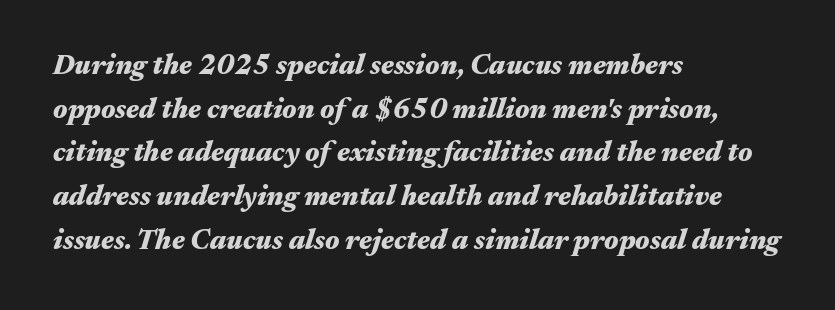
Q: Is the text bold? A: Yes.
Q: Is the text italic (slanted)? A: Yes, it leans right by about 17 degrees.
Q: Is the text underlined? A: No.
Q: How is the paragraph aligned? A: Left-aligned.
Q: Is the spacing between letters normal or unusually wide? A: Normal.
Q: Is the spacing between lines tight, normal or loose? A: Normal.
Q: Width (condensed, normal, or wide)? A: Wide.
Q: Stroke contrast? A: Medium.
Q: x-height? A: Medium.
Q: Monospaced? A: No.
